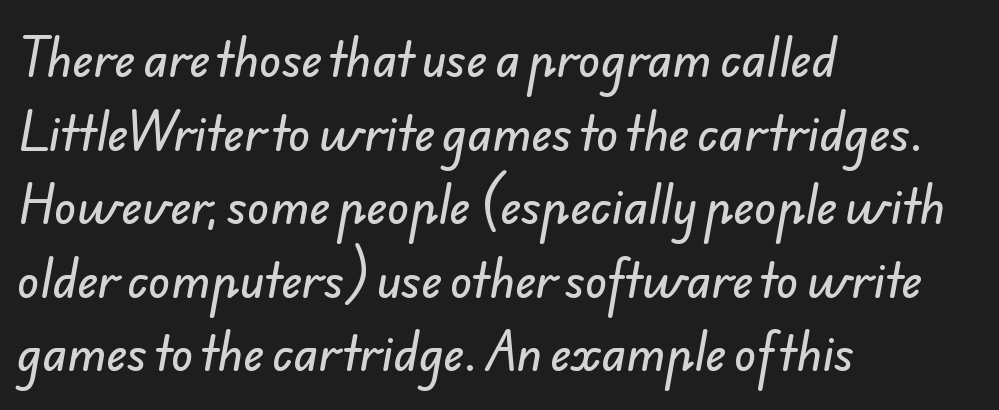
Serifs: no, the terminals of the letterforms are clean. How would I describe the line gaps? Plain and ordinary. A classic flush-left, rag-right setting is used for this passage. The passage shown has conventional tracking throughout.
